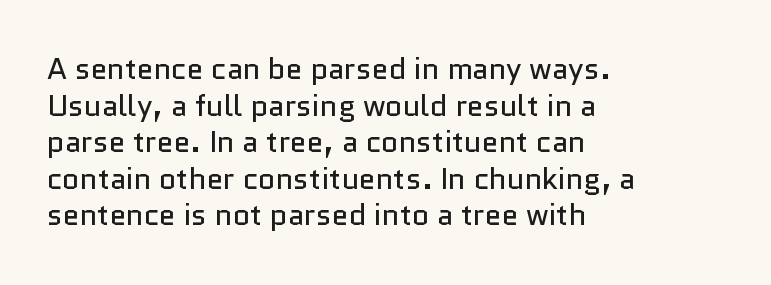
{"serif": "no", "italic": "no", "bold": "no", "weight": "regular", "width": "normal", "stroke_contrast": "low", "x_height": "medium", "monospaced": "no", "underline": "no", "align": "left", "line_spacing_ratio": 1.22, "letter_spacing": "normal", "letter_spacing_em": 0.0, "glyph_px": 30}
